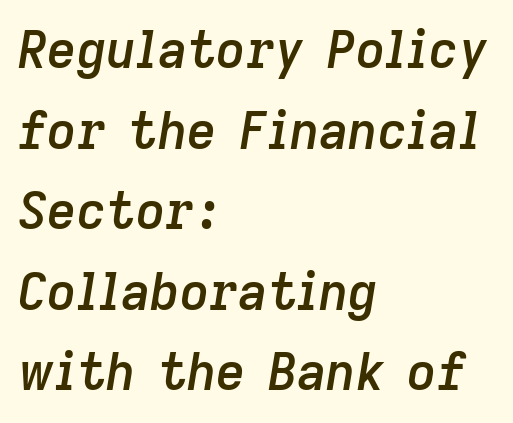
{"italic": "yes", "lean": "right", "slant_degrees": 9, "bold": "semi", "weight": "semibold", "width": "normal", "stroke_contrast": "low", "x_height": "medium", "monospaced": "no", "underline": "no", "align": "left", "line_spacing": "normal", "line_spacing_ratio": 1.58, "letter_spacing": "normal", "letter_spacing_em": 0.0, "glyph_px": 51}
